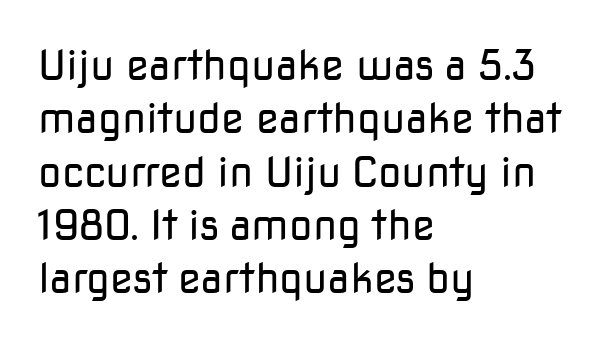
{"serif": "no", "italic": "no", "bold": "no", "weight": "regular", "width": "normal", "stroke_contrast": "low", "x_height": "medium", "monospaced": "no", "underline": "no", "align": "left", "line_spacing": "normal", "line_spacing_ratio": 1.27, "letter_spacing": "normal", "letter_spacing_em": 0.0, "glyph_px": 42}
